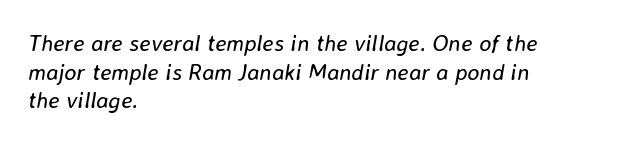
{"italic": "yes", "lean": "right", "slant_degrees": 8, "bold": "no", "underline": "no", "align": "left", "line_spacing": "normal", "line_spacing_ratio": 1.25, "letter_spacing": "normal", "letter_spacing_em": 0.0, "glyph_px": 23}
